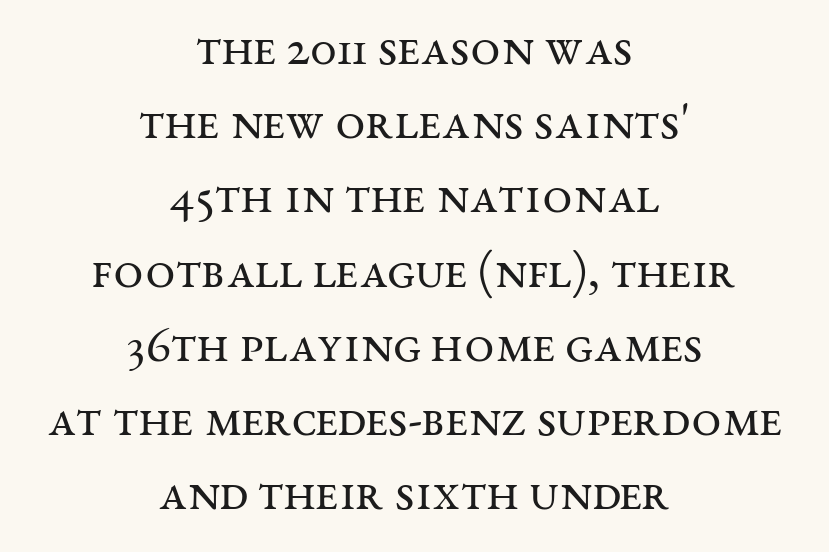
Do the letters lean? They stand straight. Spacing verdict: proportional, widths tailored to each character. What stands out about the letter spacing? Nothing — it is the standard amount. The space beneath each line is pristine and unruled. Casual observation: everything's sitting right in the middle.
